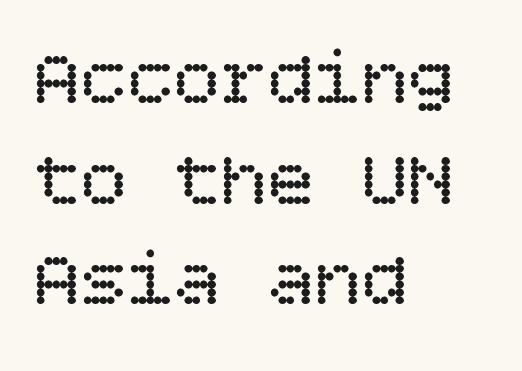
{"italic": "no", "bold": "no", "weight": "regular", "width": "normal", "stroke_contrast": "low", "x_height": "large", "underline": "no", "align": "left", "line_spacing": "normal", "line_spacing_ratio": 1.29, "letter_spacing": "normal", "letter_spacing_em": 0.0, "glyph_px": 78}
